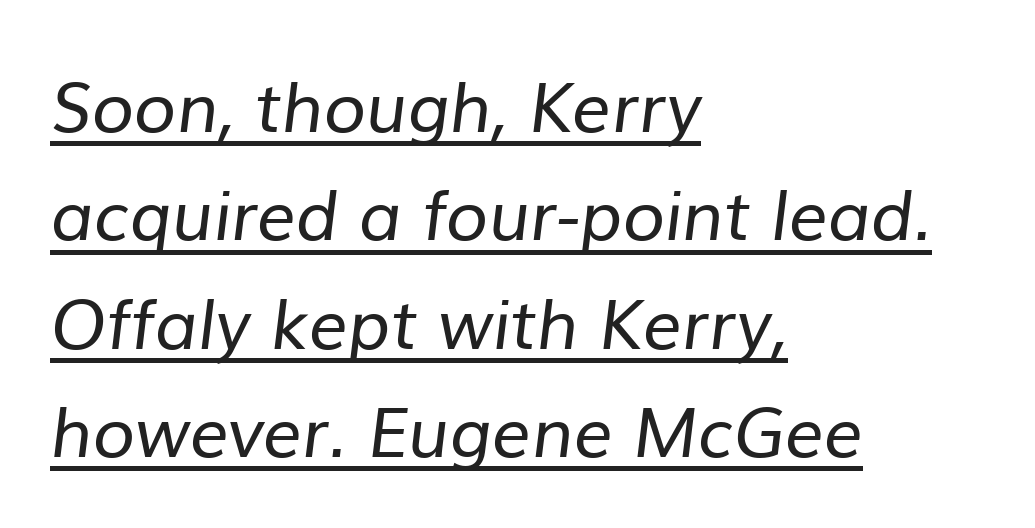
The image shows 69 px regular-weight sans-serif type; set left-aligned, normal line spacing (1.57x), normal letter spacing, underlined; low stroke contrast and a medium x-height.
